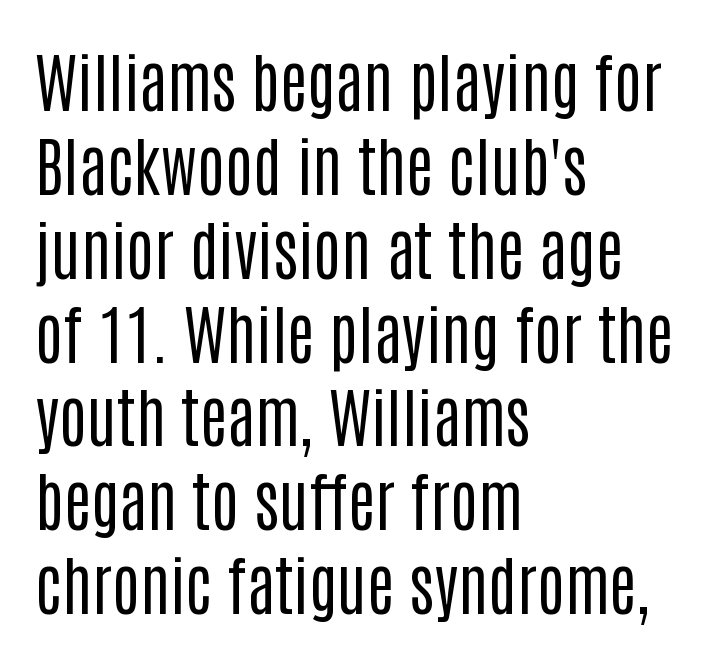
The image shows 65 px regular-weight, condensed sans-serif type, upright; set left-aligned, normal line spacing (1.29x), normal letter spacing, not underlined; low stroke contrast and a large x-height.
